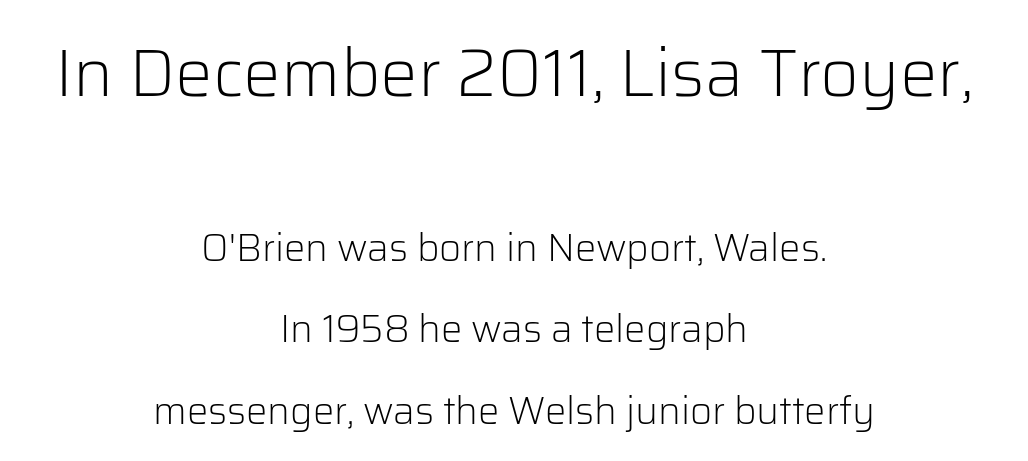
The image shows 67 px light sans-serif type, upright; set centered, loose line spacing (2.15x), normal letter spacing, not underlined; the first (top) block is 1.76x larger; low stroke contrast and a medium x-height.
